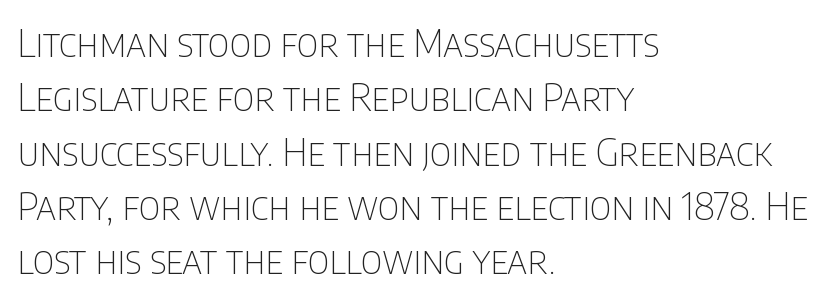
{"serif": "no", "italic": "no", "bold": "no", "weight": "thin", "width": "condensed", "stroke_contrast": "low", "x_height": "large", "monospaced": "no", "underline": "no", "align": "left", "line_spacing": "normal", "line_spacing_ratio": 1.43, "letter_spacing": "normal", "letter_spacing_em": 0.0, "glyph_px": 38}
